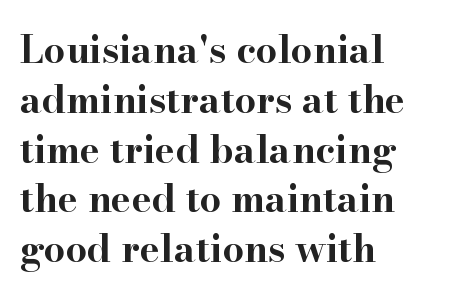
One glance says typical: line gaps are just what's usual. There is no visible air inserted between adjacent glyphs. Each row of text sits above clean, open space. Spacing verdict: proportional, widths tailored to each character. Check where the strokes stop: tiny serifs finish them off.
